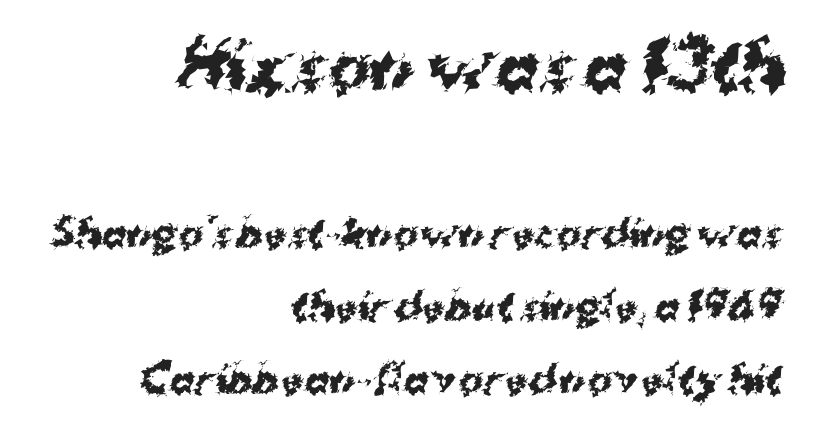
Q: Is the text bold? A: Yes.
Q: Is the typeface a serif or a sans-serif typeface? A: Sans-serif.
Q: Is the text underlined? A: No.
Q: How is the paragraph aligned? A: Right-aligned.
Q: Is the spacing between letters normal or unusually wide? A: Normal.
Q: Is the spacing between lines tight, normal or loose? A: Loose.
Q: Which block of text is set in a larger size, the first (top) or the second (bottom)? A: The first (top) one.
Q: Width (condensed, normal, or wide)? A: Normal.
Q: Stroke contrast? A: Medium.
Q: x-height? A: Medium.
Q: Monospaced? A: No.
